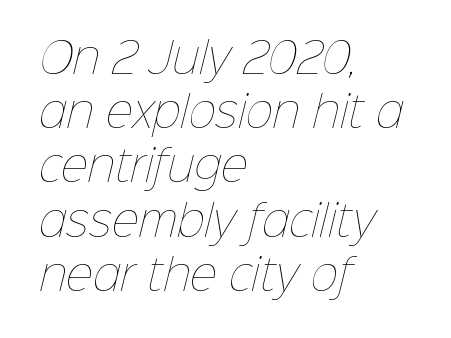
Q: Is the text bold? A: No.
Q: Is the text underlined? A: No.
Q: How is the paragraph aligned? A: Left-aligned.
Q: Is the spacing between letters normal or unusually wide? A: Normal.
Q: Is the spacing between lines tight, normal or loose? A: Normal.
Q: Width (condensed, normal, or wide)? A: Normal.
Q: Stroke contrast? A: Low.
Q: x-height? A: Medium.
Q: Monospaced? A: No.
